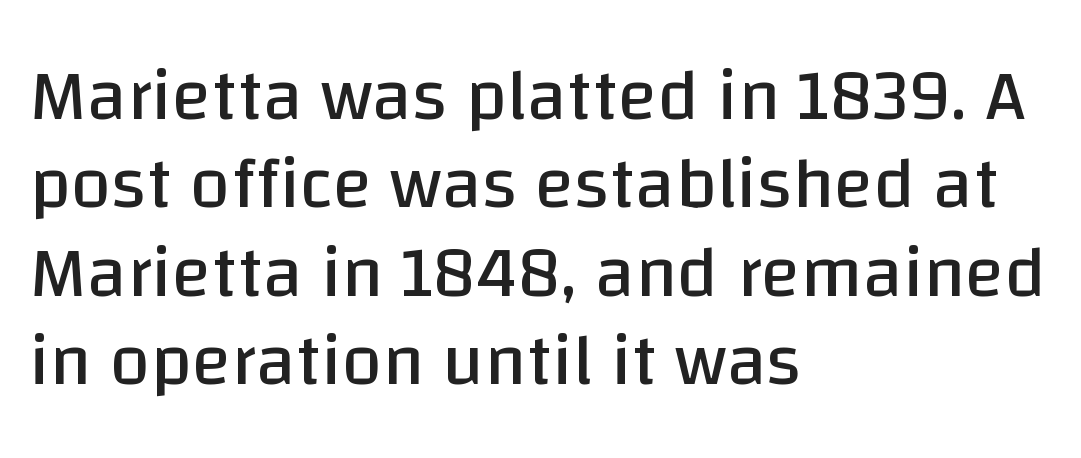
The line texture is even and compact thanks to regular tracking. The cut favours lightness, reaching ordinary text weight at its darkest. Varying glyph widths throughout — classic text-font behaviour. Lines of text with bare space underneath. Typeset ragged right — the left edge is the straight one. The glyphs in this specimen are sans serif.
